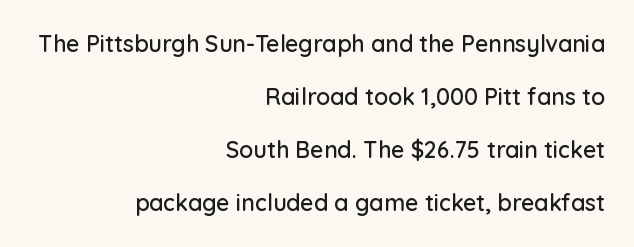
If you drew a ruler down the right edge, every line would touch it. The gap between lines stays unmarked. Is the letter spacing exaggerated? No — it looks like the ordinary default. Every stem runs plumb, perpendicular to the baseline. Each new line begins a long way beneath the previous one.
